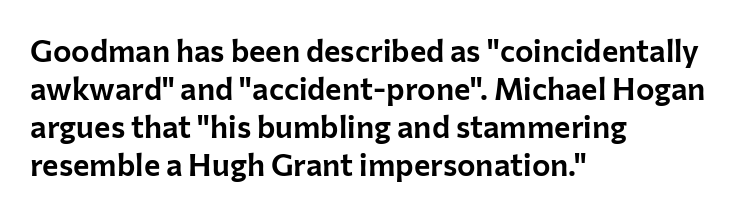
The image shows 31 px sans-serif type, upright; set left-aligned, line spacing 1.23x, normal letter spacing, not underlined; low stroke contrast and a medium x-height.
